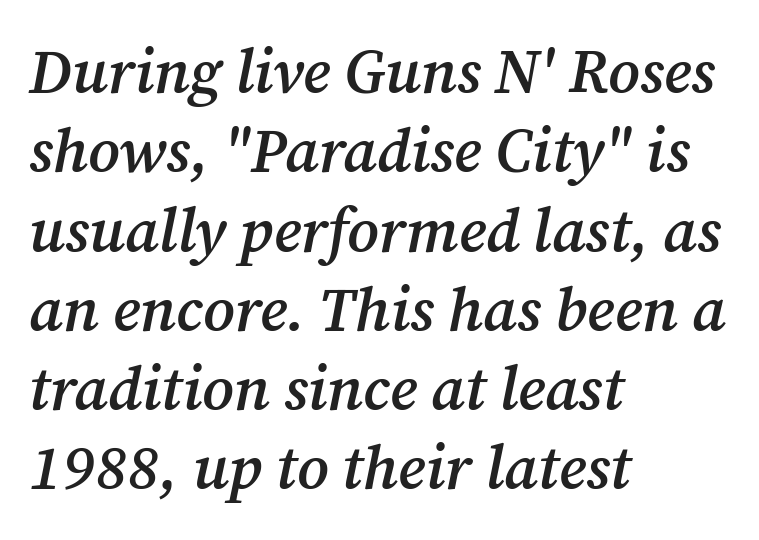
Q: Is the text bold? A: Semi-bold.
Q: Is the text italic (slanted)? A: Yes, it leans right by about 12 degrees.
Q: Is the typeface a serif or a sans-serif typeface? A: Serif.
Q: Is the text underlined? A: No.
Q: How is the paragraph aligned? A: Left-aligned.
Q: Is the spacing between letters normal or unusually wide? A: Normal.
Q: Is the spacing between lines tight, normal or loose? A: Normal.
Q: Width (condensed, normal, or wide)? A: Normal.
Q: Stroke contrast? A: Medium.
Q: x-height? A: Medium.
Q: Monospaced? A: No.
